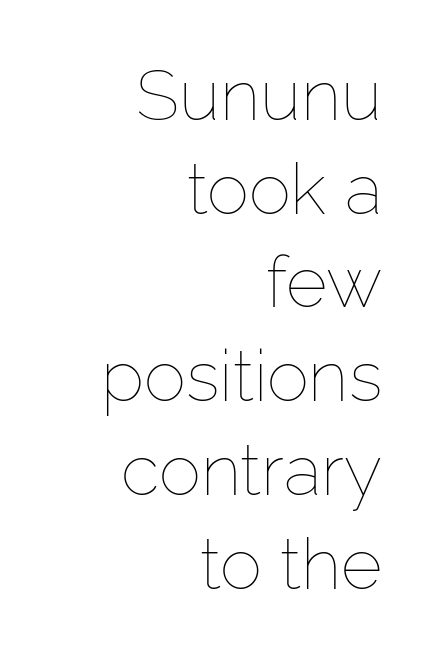
The image shows 71 px thin type, upright; set right-aligned, normal line spacing (1.32x), normal letter spacing, not underlined; low stroke contrast and a medium x-height.
